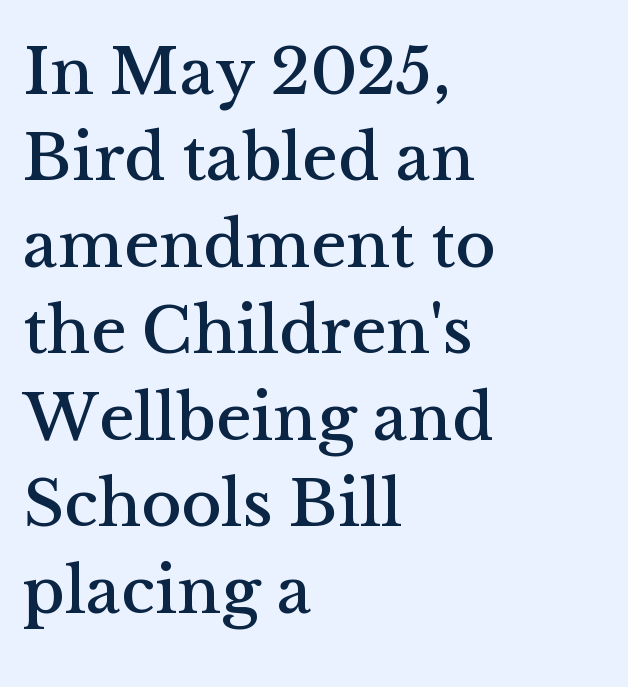
Q: Is the text italic (slanted)? A: No, it is upright.
Q: Is the typeface a serif or a sans-serif typeface? A: Serif.
Q: Is the text underlined? A: No.
Q: How is the paragraph aligned? A: Left-aligned.
Q: Is the spacing between letters normal or unusually wide? A: Normal.
Q: Is the spacing between lines tight, normal or loose? A: Normal.
Q: Width (condensed, normal, or wide)? A: Normal.
Q: Stroke contrast? A: Medium.
Q: x-height? A: Medium.
Q: Monospaced? A: No.
